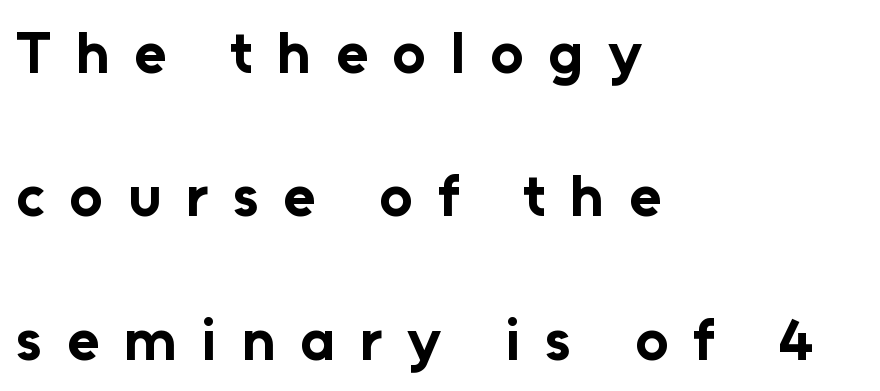
Just letters on the line, the space beneath them empty. What kind of face is this? One without serifs — a sans. Whoever set this chose breathing room over compactness in the vertical rhythm. The sample has been set heavy, in full bold.
